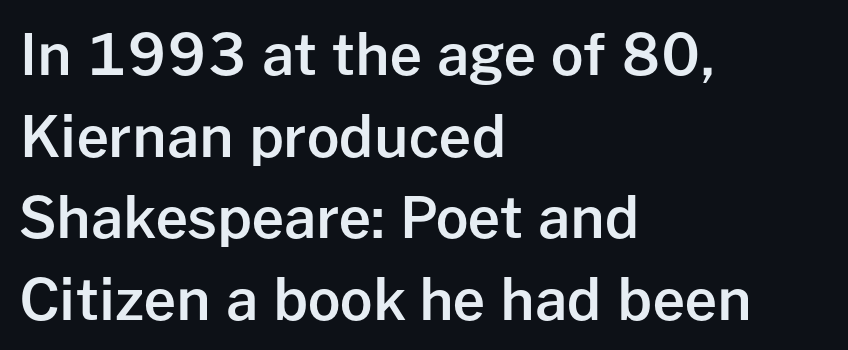
The image shows 57 px semibold sans-serif type, upright; set left-aligned, normal line spacing (1.43x), normal letter spacing, not underlined; low stroke contrast and a medium x-height.
